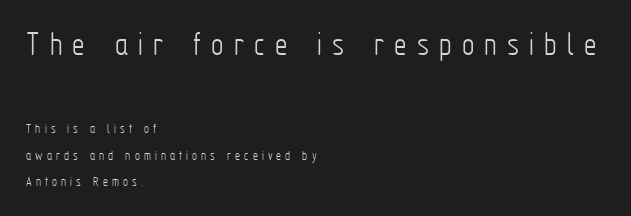
{"serif": "no", "italic": "no", "bold": "no", "weight": "light", "width": "condensed", "stroke_contrast": "low", "x_height": "medium", "monospaced": "no", "underline": "no", "align": "left", "line_spacing": "loose", "line_spacing_ratio": 1.91, "letter_spacing": "wide", "letter_spacing_em": 0.29, "larger_block": "first", "size_ratio": 2.5, "glyph_px": 35}
